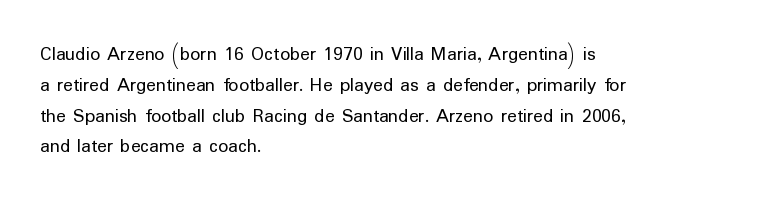
Q: Is the text bold? A: No.
Q: Is the text italic (slanted)? A: No, it is upright.
Q: Is the text underlined? A: No.
Q: How is the paragraph aligned? A: Left-aligned.
Q: Is the spacing between letters normal or unusually wide? A: Normal.
Q: Is the spacing between lines tight, normal or loose? A: Normal.
